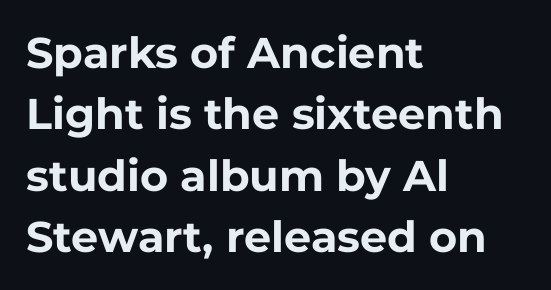
Q: Is the text bold? A: Yes.
Q: Is the text italic (slanted)? A: No, it is upright.
Q: Is the typeface a serif or a sans-serif typeface? A: Sans-serif.
Q: Is the text underlined? A: No.
Q: How is the paragraph aligned? A: Left-aligned.
Q: Is the spacing between letters normal or unusually wide? A: Normal.
Q: Is the spacing between lines tight, normal or loose? A: Normal.
Q: Width (condensed, normal, or wide)? A: Normal.
Q: Stroke contrast? A: Low.
Q: x-height? A: Medium.
Q: Monospaced? A: No.
